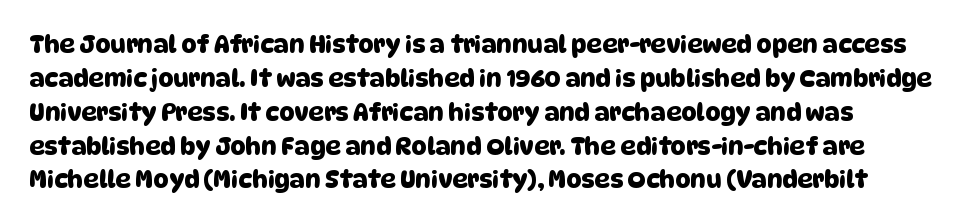
The image shows 24 px text type; set left-aligned, normal line spacing (1.41x), normal letter spacing, not underlined.
